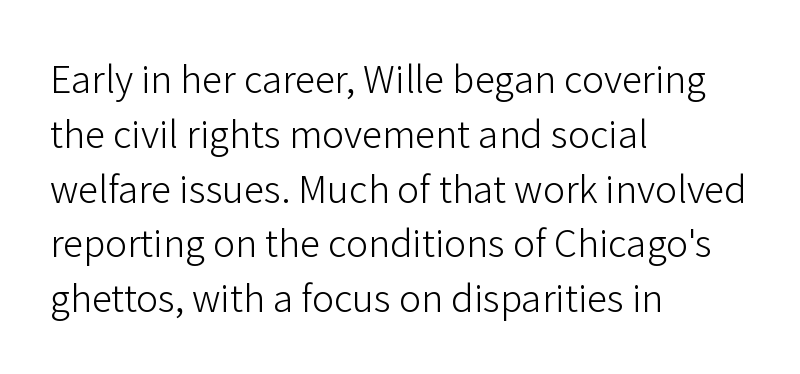
The face used here is proportionally spaced, like ordinary book or web type. Stem width sits at or under what a default text font uses. The passage is arranged the way most books set body copy — flush left. To sum up the face: it is a sans, with no serifs. Glance below the letters and you will spot only blank space. One glance says typical: line gaps are just what's usual.
